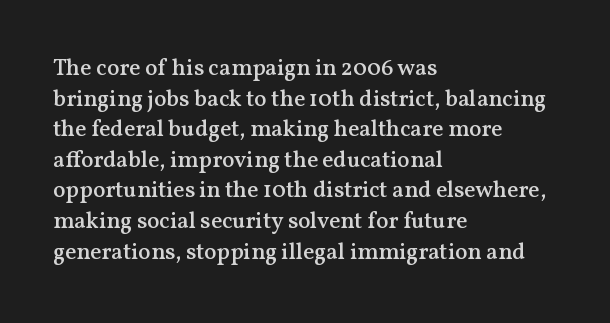
Is there any slant? The stems are plumb. The leading is moderate, giving the passage an even texture. A bit beefed up — I'd call it semibold rather than bold. No word sits above an underline. Characters follow at the spacing the type designer built in. Compared with a centered layout, this one pins lines to the left instead.
